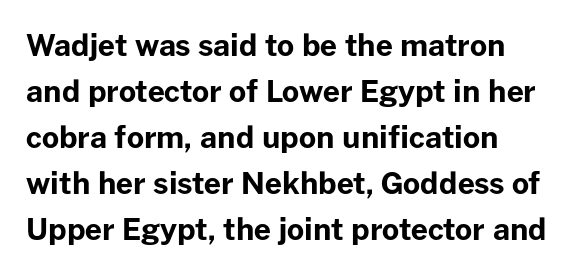
Characters remain perfectly vertical along every line. Descenders are the only things crossing below the line. Notice how thick the strokes are: this is what a full bold looks like. Classification — sans serif. Spacing verdict: proportional, widths tailored to each character.
